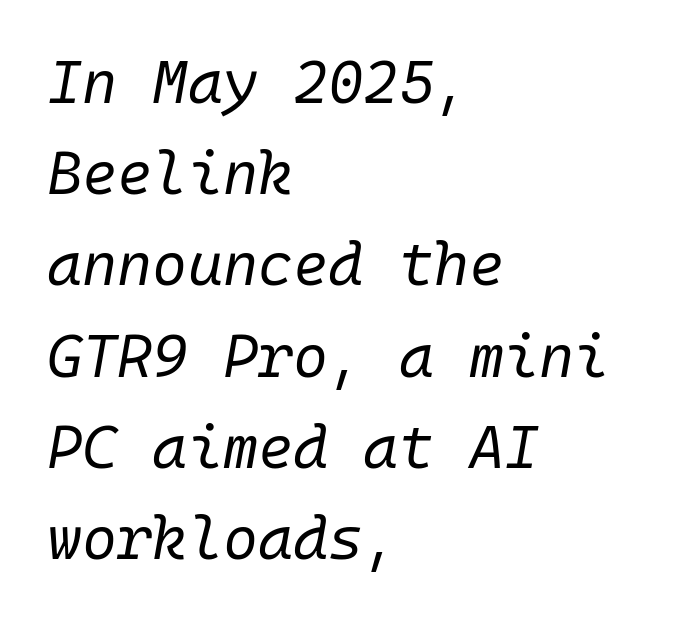
Q: Is the text bold? A: No.
Q: Is the text italic (slanted)? A: Yes, it leans right by about 10 degrees.
Q: Is the text underlined? A: No.
Q: How is the paragraph aligned? A: Left-aligned.
Q: Is the spacing between letters normal or unusually wide? A: Normal.
Q: Is the spacing between lines tight, normal or loose? A: Normal.
Q: Width (condensed, normal, or wide)? A: Normal.
Q: Stroke contrast? A: Low.
Q: x-height? A: Medium.
